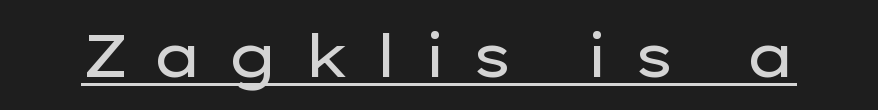
{"serif": "no", "italic": "no", "bold": "no", "weight": "regular", "width": "wide", "stroke_contrast": "low", "x_height": "medium", "monospaced": "no", "underline": "yes", "letter_spacing": "wide", "letter_spacing_em": 0.4, "glyph_px": 59}
